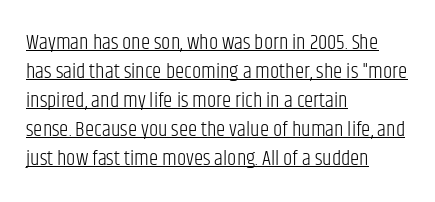
Q: Is the text bold? A: No.
Q: Is the text italic (slanted)? A: No, it is upright.
Q: Is the text underlined? A: Yes.
Q: How is the paragraph aligned? A: Left-aligned.
Q: Is the spacing between letters normal or unusually wide? A: Normal.
Q: Is the spacing between lines tight, normal or loose? A: Normal.
